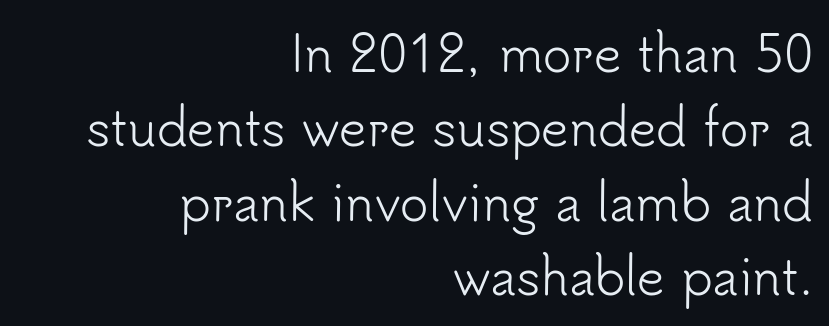
Q: Is the text bold? A: No.
Q: Is the text italic (slanted)? A: No, it is upright.
Q: Is the typeface a serif or a sans-serif typeface? A: Sans-serif.
Q: Is the text underlined? A: No.
Q: How is the paragraph aligned? A: Right-aligned.
Q: Is the spacing between letters normal or unusually wide? A: Normal.
Q: Is the spacing between lines tight, normal or loose? A: Normal.
Q: Width (condensed, normal, or wide)? A: Normal.
Q: Stroke contrast? A: Low.
Q: x-height? A: Small.
Q: Monospaced? A: No.
